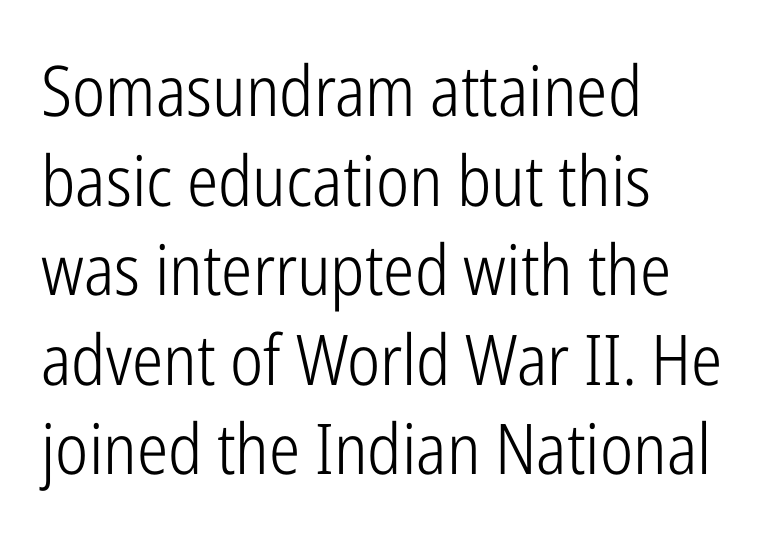
{"serif": "no", "italic": "no", "bold": "no", "weight": "light", "width": "condensed", "stroke_contrast": "low", "x_height": "medium", "monospaced": "no", "underline": "no", "align": "left", "line_spacing": "normal", "line_spacing_ratio": 1.28, "letter_spacing": "normal", "letter_spacing_em": 0.0, "glyph_px": 70}
